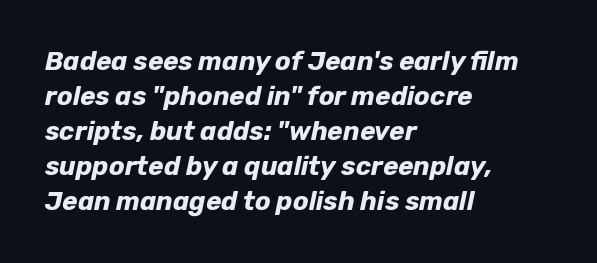
Descenders are the only things crossing below the line. Does the lettering tilt? It does — this is italic. The line-height multiplier appears to be the usual default. Typeset ragged right — the left edge is the straight one. These lines carry a lot of weight — the face is fully bold. Default kerning and tracking; the words read as compact shapes.
